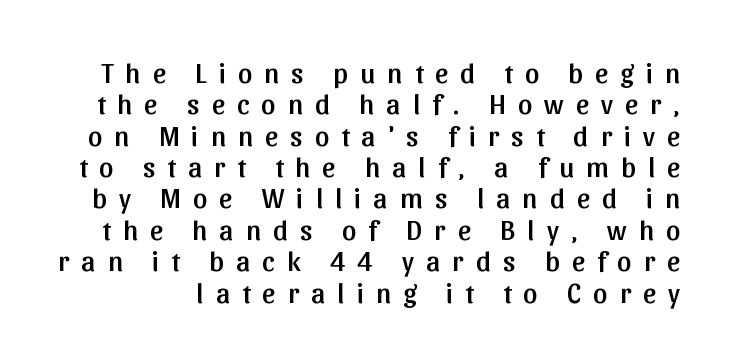
Q: Is the text italic (slanted)? A: No, it is upright.
Q: Is the typeface a serif or a sans-serif typeface? A: Sans-serif.
Q: Is the text underlined? A: No.
Q: Is the spacing between letters normal or unusually wide? A: Unusually wide.
Q: Is the spacing between lines tight, normal or loose? A: Tight.
Q: Width (condensed, normal, or wide)? A: Normal.
Q: Stroke contrast? A: Low.
Q: x-height? A: Medium.
Q: Monospaced? A: No.
